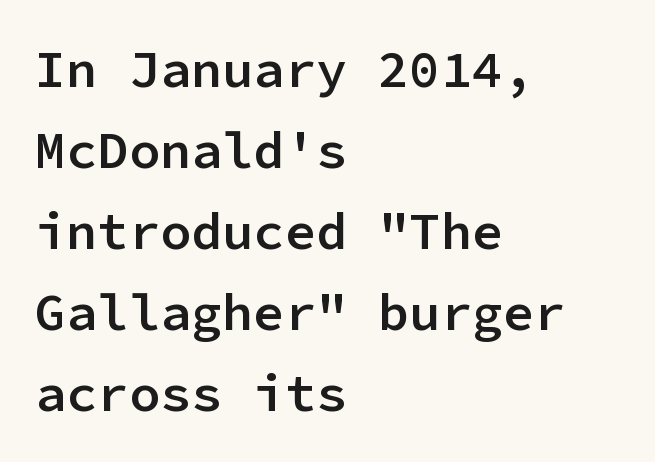
Q: Is the text bold? A: Semi-bold.
Q: Is the text italic (slanted)? A: No, it is upright.
Q: Is the typeface a serif or a sans-serif typeface? A: Sans-serif.
Q: Is the text underlined? A: No.
Q: How is the paragraph aligned? A: Left-aligned.
Q: Is the spacing between letters normal or unusually wide? A: Normal.
Q: Is the spacing between lines tight, normal or loose? A: Normal.
Q: Width (condensed, normal, or wide)? A: Normal.
Q: Stroke contrast? A: Low.
Q: x-height? A: Medium.
Q: Monospaced? A: Yes.
